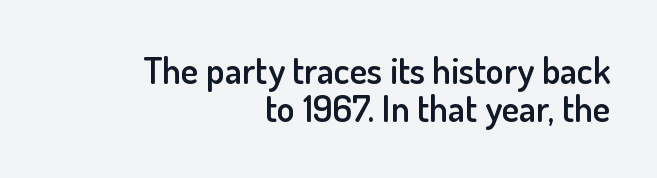
{"serif": "no", "italic": "no", "bold": "semi", "weight": "semibold", "width": "normal", "stroke_contrast": "low", "x_height": "small", "monospaced": "no", "underline": "no", "align": "right", "line_spacing": "tight", "line_spacing_ratio": 1.04, "letter_spacing": "normal", "letter_spacing_em": 0.0, "glyph_px": 37}
